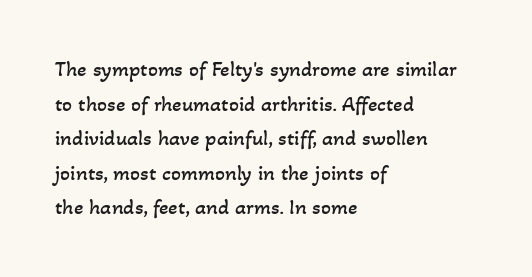
The image shows 22 px text type; set left-aligned, normal line spacing (1.57x), normal letter spacing, not underlined.
